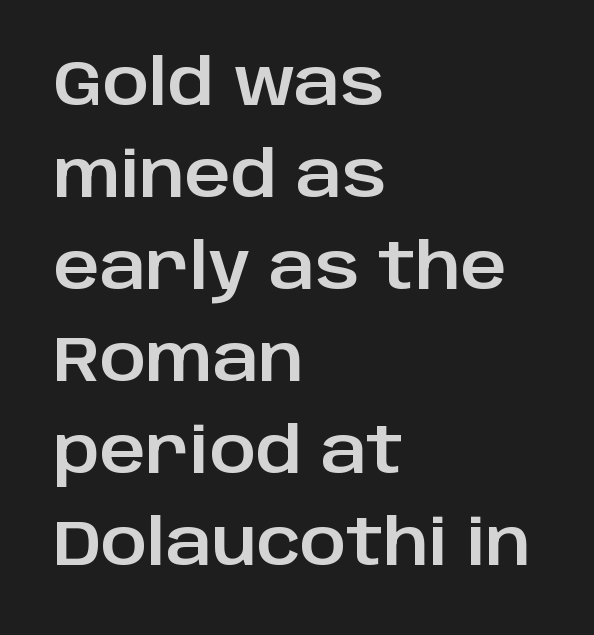
Q: Is the text italic (slanted)? A: No, it is upright.
Q: Is the typeface a serif or a sans-serif typeface? A: Sans-serif.
Q: Is the text underlined? A: No.
Q: How is the paragraph aligned? A: Left-aligned.
Q: Is the spacing between letters normal or unusually wide? A: Normal.
Q: Is the spacing between lines tight, normal or loose? A: Normal.
Q: Width (condensed, normal, or wide)? A: Normal.
Q: Stroke contrast? A: Low.
Q: x-height? A: Large.
Q: Monospaced? A: No.
